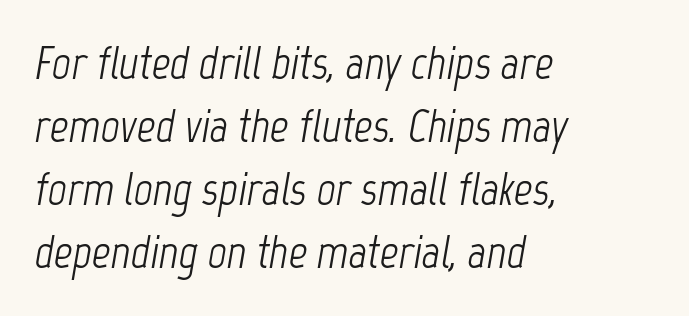
Q: Is the text bold? A: No.
Q: Is the text italic (slanted)? A: Yes, it leans right by about 12 degrees.
Q: Is the text underlined? A: No.
Q: How is the paragraph aligned? A: Left-aligned.
Q: Is the spacing between letters normal or unusually wide? A: Normal.
Q: Is the spacing between lines tight, normal or loose? A: Normal.
Q: Width (condensed, normal, or wide)? A: Condensed.
Q: Stroke contrast? A: Low.
Q: x-height? A: Medium.
Q: Monospaced? A: No.
